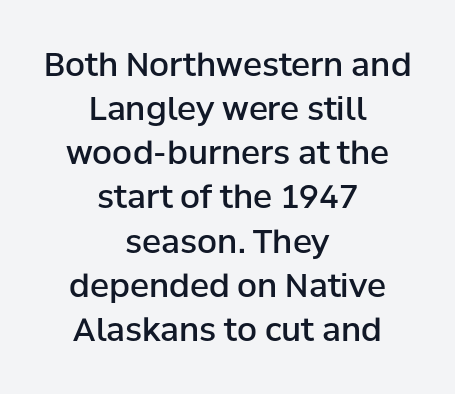
{"serif": "no", "italic": "no", "bold": "semi", "weight": "semibold", "width": "normal", "stroke_contrast": "low", "x_height": "medium", "monospaced": "no", "underline": "no", "align": "center", "line_spacing": "normal", "line_spacing_ratio": 1.38, "letter_spacing": "normal", "letter_spacing_em": 0.0, "glyph_px": 32}
